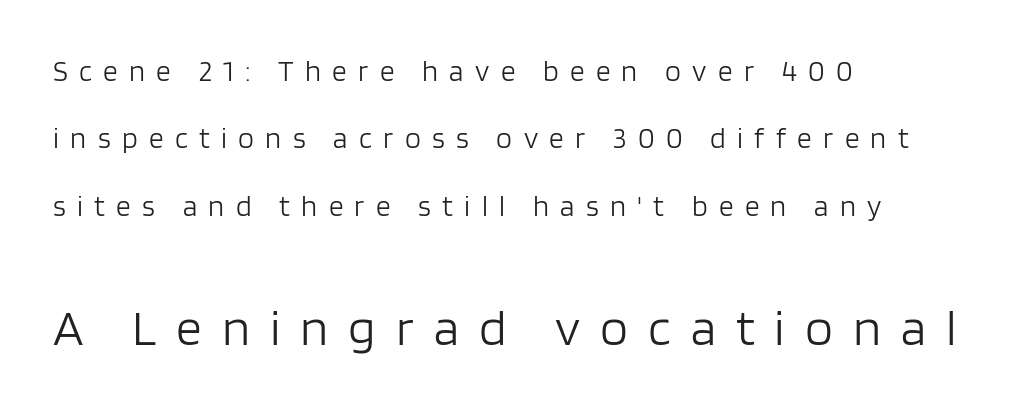
{"serif": "no", "italic": "no", "bold": "no", "weight": "light", "width": "normal", "stroke_contrast": "low", "x_height": "large", "monospaced": "no", "underline": "no", "align": "left", "line_spacing": "loose", "line_spacing_ratio": 2.32, "letter_spacing": "wide", "letter_spacing_em": 0.39, "larger_block": "second", "size_ratio": 1.76, "glyph_px": 51}
